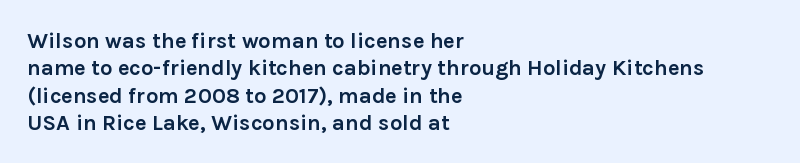
{"italic": "no", "bold": "yes", "underline": "no", "align": "left", "line_spacing_ratio": 1.24, "letter_spacing": "normal", "letter_spacing_em": 0.0, "glyph_px": 22}
